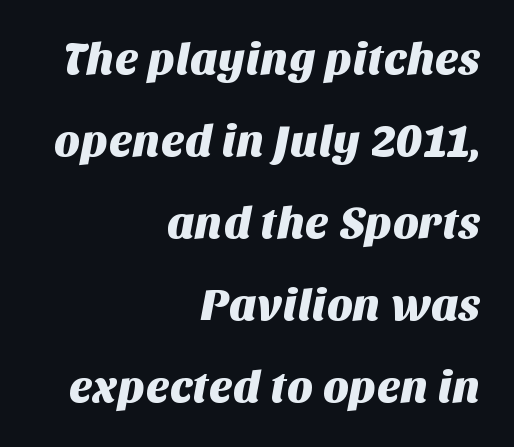
Q: Is the typeface a serif or a sans-serif typeface? A: Sans-serif.
Q: Is the text underlined? A: No.
Q: How is the paragraph aligned? A: Right-aligned.
Q: Is the spacing between letters normal or unusually wide? A: Normal.
Q: Width (condensed, normal, or wide)? A: Normal.
Q: Stroke contrast? A: Medium.
Q: x-height? A: Large.
Q: Monospaced? A: No.
